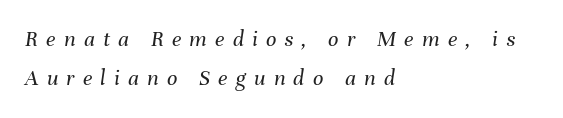
The image shows 23 px text type, italic (leaning right); set left-aligned, normal line spacing (1.7x), unusually wide letter spacing (+0.36 em), not underlined.
